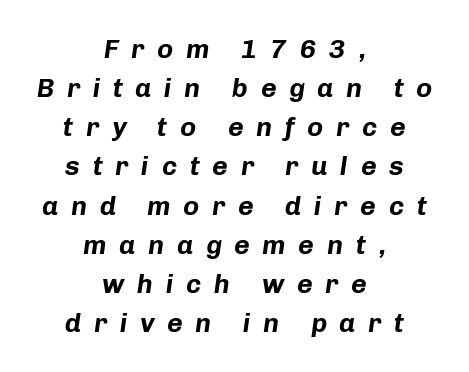
{"italic": "yes", "lean": "right", "slant_degrees": 8, "bold": "yes", "underline": "no", "align": "center", "line_spacing": "normal", "line_spacing_ratio": 1.45, "letter_spacing": "wide", "letter_spacing_em": 0.47, "glyph_px": 27}
